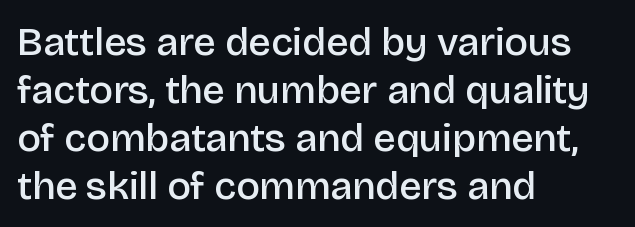
{"serif": "no", "italic": "no", "bold": "semi", "weight": "semibold", "width": "normal", "stroke_contrast": "low", "x_height": "large", "monospaced": "no", "underline": "no", "align": "left", "line_spacing_ratio": 1.2, "letter_spacing": "normal", "letter_spacing_em": 0.0, "glyph_px": 40}
